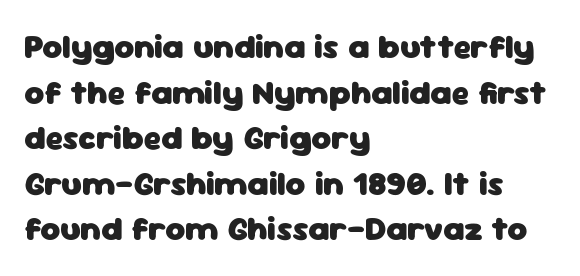
Q: Is the text bold? A: Yes.
Q: Is the text italic (slanted)? A: No, it is upright.
Q: Is the typeface a serif or a sans-serif typeface? A: Sans-serif.
Q: Is the text underlined? A: No.
Q: How is the paragraph aligned? A: Left-aligned.
Q: Is the spacing between letters normal or unusually wide? A: Normal.
Q: Is the spacing between lines tight, normal or loose? A: Normal.
Q: Width (condensed, normal, or wide)? A: Normal.
Q: Stroke contrast? A: Low.
Q: x-height? A: Medium.
Q: Monospaced? A: No.
